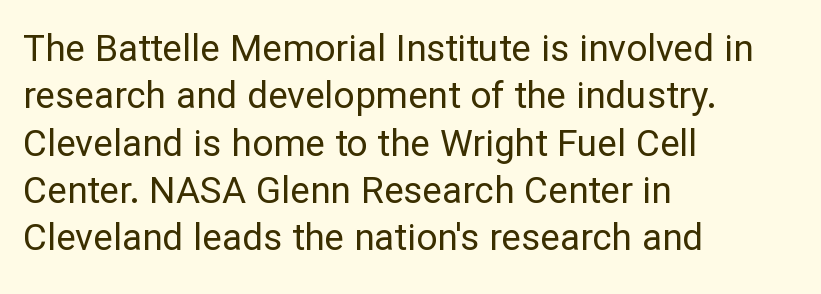
{"serif": "no", "italic": "no", "bold": "no", "weight": "regular", "width": "normal", "stroke_contrast": "low", "x_height": "medium", "monospaced": "no", "underline": "no", "align": "left", "line_spacing": "normal", "line_spacing_ratio": 1.28, "letter_spacing": "normal", "letter_spacing_em": 0.0, "glyph_px": 37}
